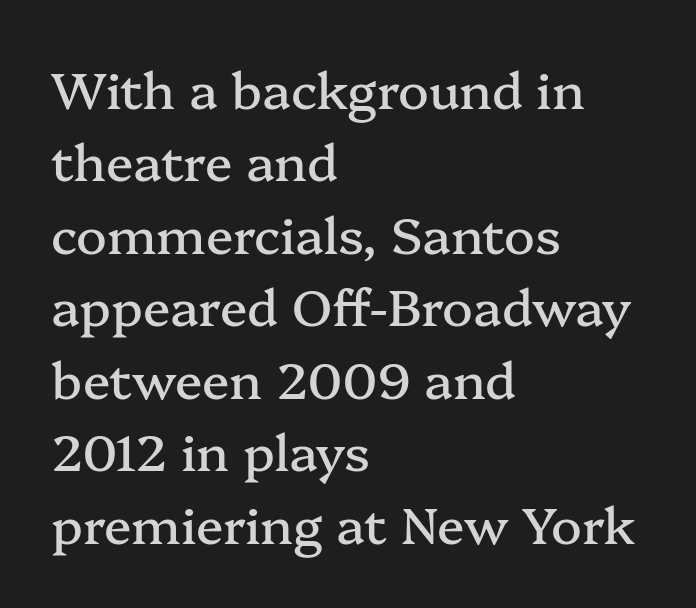
The image shows 51 px serif type, upright; set left-aligned, normal line spacing (1.42x), normal letter spacing, not underlined; medium stroke contrast and a medium x-height.
